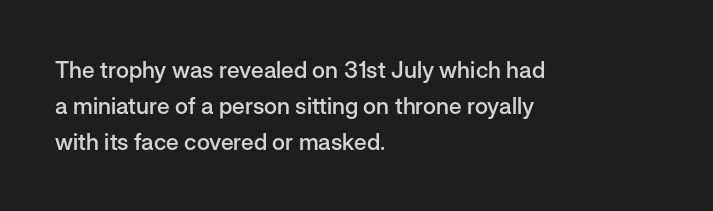
{"italic": "no", "bold": "semi", "underline": "no", "align": "left", "line_spacing": "normal", "line_spacing_ratio": 1.56, "letter_spacing": "normal", "letter_spacing_em": 0.0, "glyph_px": 23}
